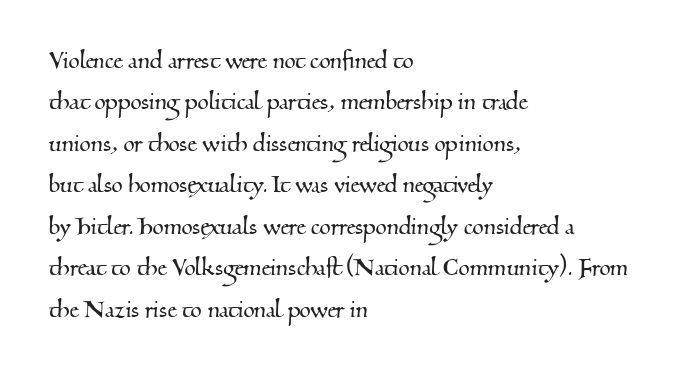
Q: Is the typeface a serif or a sans-serif typeface? A: Serif.
Q: Is the text underlined? A: No.
Q: How is the paragraph aligned? A: Left-aligned.
Q: Is the spacing between letters normal or unusually wide? A: Normal.
Q: Is the spacing between lines tight, normal or loose? A: Normal.
Q: Width (condensed, normal, or wide)? A: Normal.
Q: Stroke contrast? A: Medium.
Q: x-height? A: Small.
Q: Monospaced? A: No.
